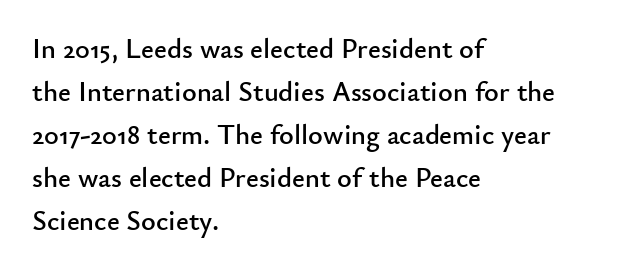
Q: Is the text italic (slanted)? A: No, it is upright.
Q: Is the typeface a serif or a sans-serif typeface? A: Sans-serif.
Q: Is the text underlined? A: No.
Q: How is the paragraph aligned? A: Left-aligned.
Q: Is the spacing between letters normal or unusually wide? A: Normal.
Q: Is the spacing between lines tight, normal or loose? A: Normal.
Q: Width (condensed, normal, or wide)? A: Normal.
Q: Stroke contrast? A: Low.
Q: x-height? A: Small.
Q: Monospaced? A: No.
